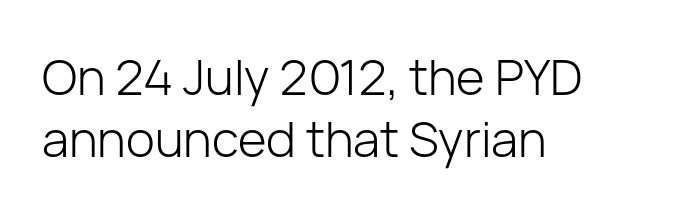
Q: Is the text bold? A: No.
Q: Is the text italic (slanted)? A: No, it is upright.
Q: Is the typeface a serif or a sans-serif typeface? A: Sans-serif.
Q: Is the text underlined? A: No.
Q: How is the paragraph aligned? A: Left-aligned.
Q: Is the spacing between letters normal or unusually wide? A: Normal.
Q: Is the spacing between lines tight, normal or loose? A: Normal.
Q: Width (condensed, normal, or wide)? A: Normal.
Q: Stroke contrast? A: Low.
Q: x-height? A: Medium.
Q: Monospaced? A: No.
